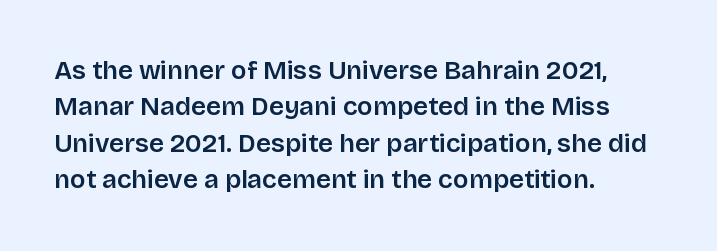
Each line starts at the same left margin while the right side varies. There is no visible air inserted between adjacent glyphs. Baseline-to-baseline distance is the conventional proportion of letter height. No italicization has been applied; the sample stays upright.
